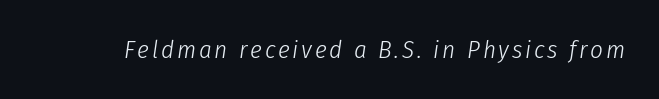
The image shows 25 px text type, italic (leaning right); set not underlined.
